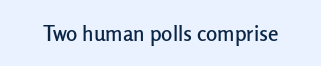
Every character sits straight up, as roman type does. The string is rendered with underlining switched off. Students, note that the glyphs here touch the page at normal intervals.
